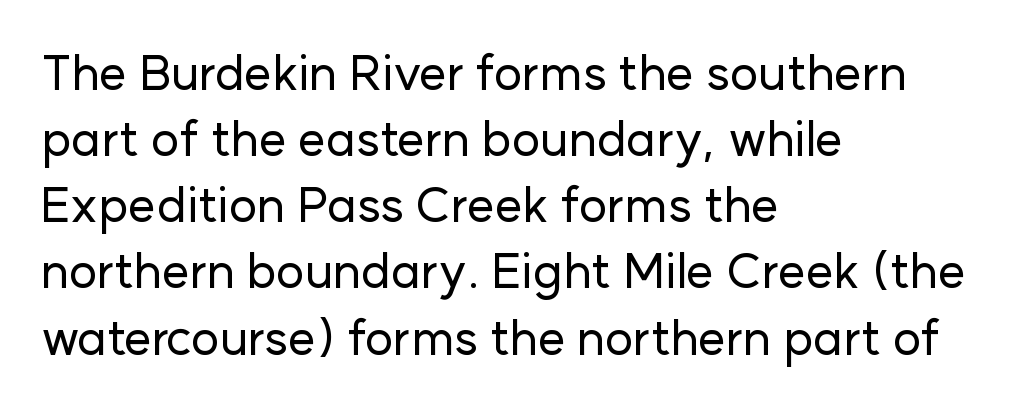
Q: Is the text italic (slanted)? A: No, it is upright.
Q: Is the typeface a serif or a sans-serif typeface? A: Sans-serif.
Q: Is the text underlined? A: No.
Q: How is the paragraph aligned? A: Left-aligned.
Q: Is the spacing between letters normal or unusually wide? A: Normal.
Q: Is the spacing between lines tight, normal or loose? A: Normal.
Q: Width (condensed, normal, or wide)? A: Normal.
Q: Stroke contrast? A: Low.
Q: x-height? A: Medium.
Q: Monospaced? A: No.
